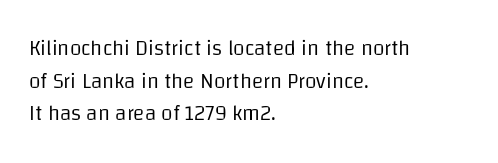
The axis of the letterforms is exactly vertical. Here the glyphs are tracked normally, forming tight word shapes. Descenders hang freely into open space. Line beginnings align vertically; line endings do not. The rows are spaced the way most documents space them.
